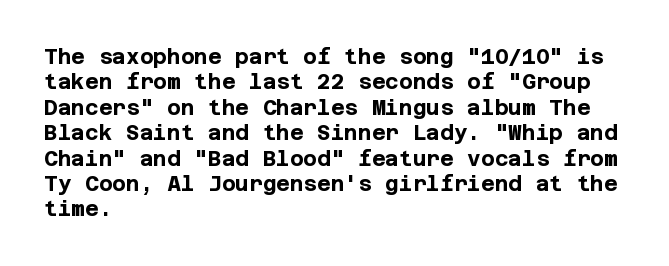
Q: Is the text bold? A: Yes.
Q: Is the text italic (slanted)? A: No, it is upright.
Q: Is the text underlined? A: No.
Q: How is the paragraph aligned? A: Left-aligned.
Q: Is the spacing between letters normal or unusually wide? A: Normal.
